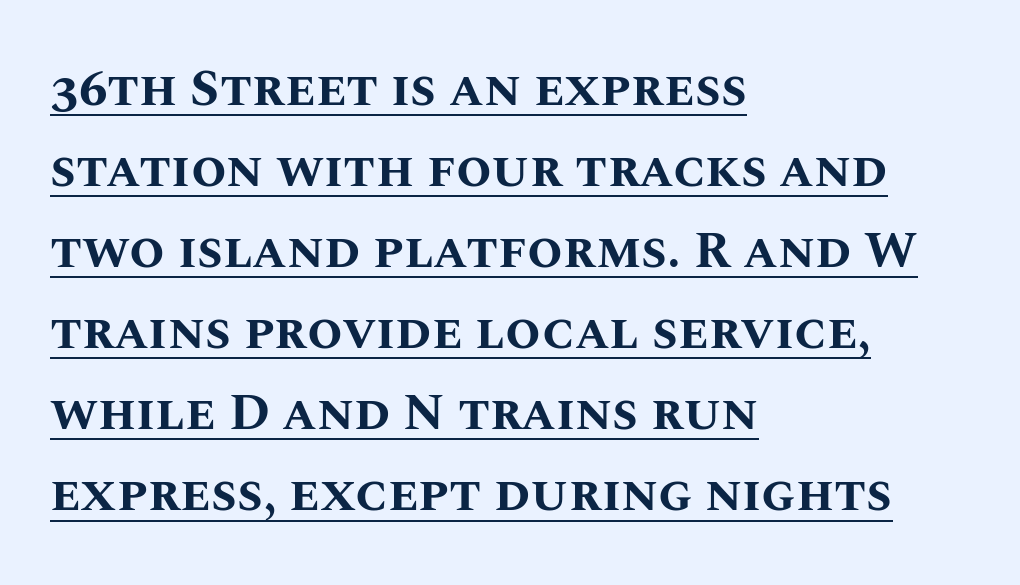
You could not count columns in this text — the font is proportionally spaced. The letters stand upright; this is a roman face. In terms of leading, this rendering sits right in the middle. All the whitespace from short lines collects on the right. Spacing between characters is what you'd get straight out of the box. Plenty of ink on the page — the face is bold.
